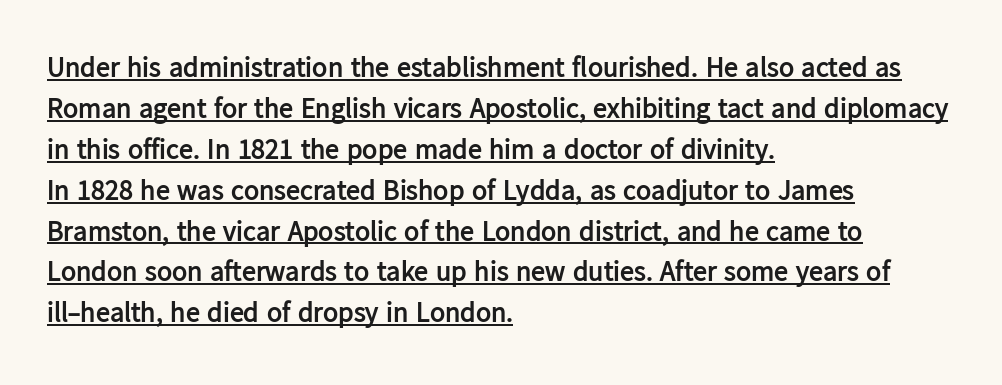
{"serif": "no", "italic": "no", "bold": "yes", "weight": "semibold", "width": "normal", "stroke_contrast": "low", "x_height": "medium", "monospaced": "no", "underline": "yes", "align": "left", "line_spacing": "normal", "line_spacing_ratio": 1.46, "letter_spacing": "normal", "letter_spacing_em": 0.0, "glyph_px": 28}
